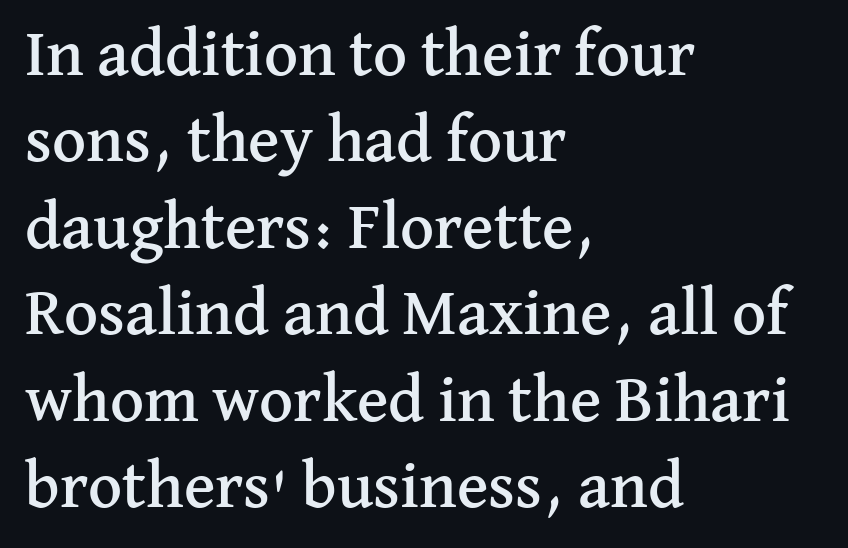
Q: Is the text italic (slanted)? A: No, it is upright.
Q: Is the typeface a serif or a sans-serif typeface? A: Serif.
Q: Is the text underlined? A: No.
Q: How is the paragraph aligned? A: Left-aligned.
Q: Is the spacing between letters normal or unusually wide? A: Normal.
Q: Is the spacing between lines tight, normal or loose? A: Normal.
Q: Width (condensed, normal, or wide)? A: Normal.
Q: Stroke contrast? A: Medium.
Q: x-height? A: Medium.
Q: Monospaced? A: No.
